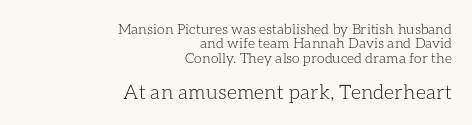
The image shows 20 px text type, upright; set right-aligned, tight line spacing (1.03x), normal letter spacing, not underlined; the second (bottom) block is 1.43x larger.
